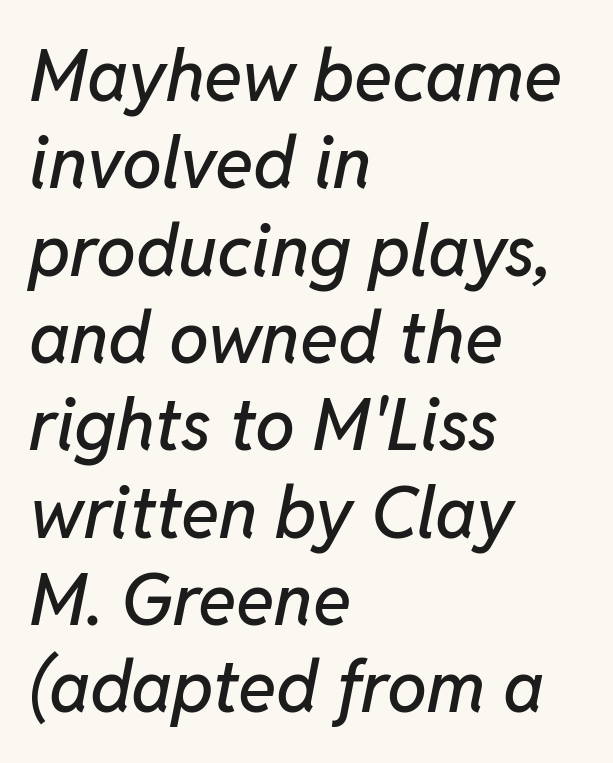
The image shows 71 px text type, italic (leaning right); set left-aligned, line spacing 1.23x, normal letter spacing, not underlined; low stroke contrast and a medium x-height.
